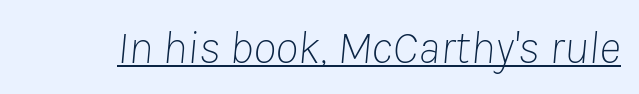
Q: Is the text bold? A: No.
Q: Is the text italic (slanted)? A: Yes, it leans right by about 8 degrees.
Q: Is the text underlined? A: Yes.
Q: Is the spacing between letters normal or unusually wide? A: Normal.
Q: Width (condensed, normal, or wide)? A: Normal.
Q: Stroke contrast? A: Low.
Q: x-height? A: Medium.
Q: Monospaced? A: No.
